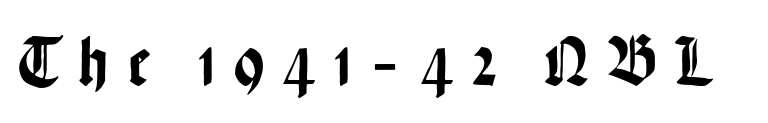
Classification — sans serif. Any mark beneath the type? The region is blank. Do the characters align in a grid? No, the font is proportional. The rendering inserts visible extra space after every character.
